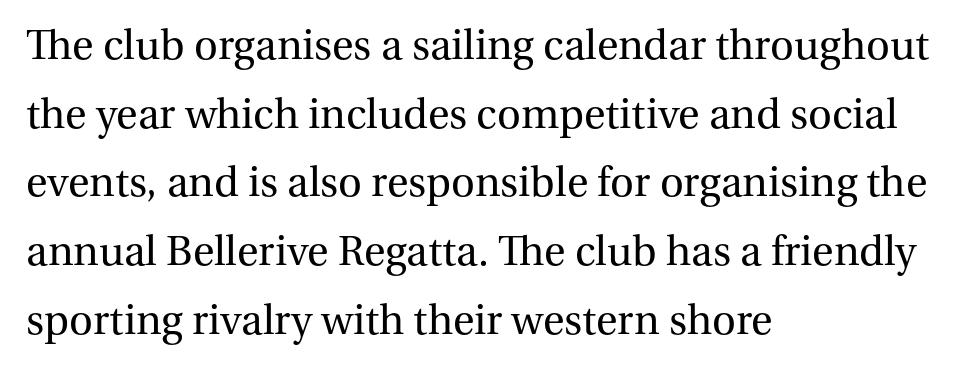
The image shows 44 px regular-weight serif type, upright; set left-aligned, normal line spacing (1.56x), normal letter spacing, not underlined; medium stroke contrast and a medium x-height.
